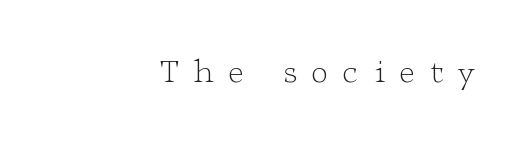
{"serif": "yes", "italic": "no", "bold": "no", "weight": "light", "width": "wide", "stroke_contrast": "low", "x_height": "medium", "monospaced": "no", "underline": "no", "align": "right", "letter_spacing": "wide", "letter_spacing_em": 0.46, "glyph_px": 33}
